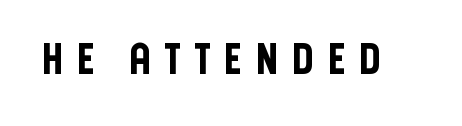
Nope, no serifs anywhere on these letters. No word sits above an underline. Is this a fixed-width face? No — the glyphs have proportional, varying widths. Inter-character spacing is expanded well beyond the font's built-in metrics. Designer's note — italics off, roman on.
